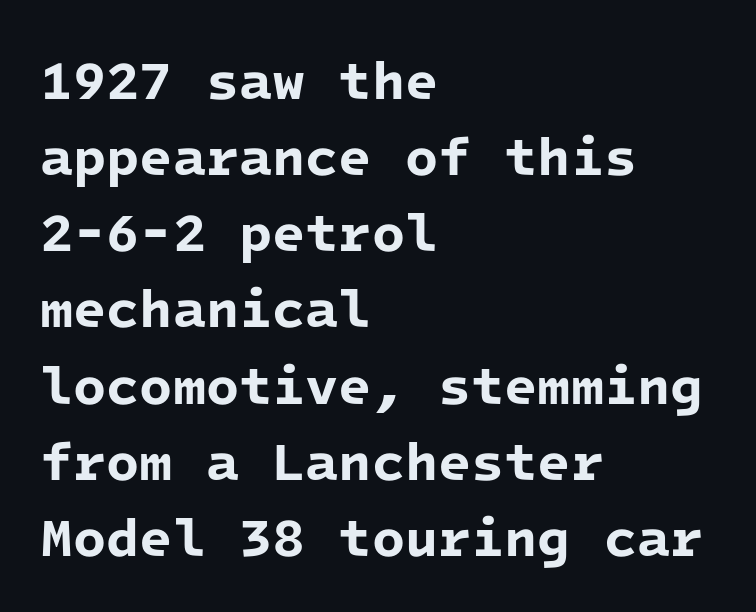
The passage shown is typed in a monospace face where columns stay perfectly aligned. Every letter is thick-stroked: bold, no question. Reading down the block, your eye returns to a fixed left position each line. The glyphs are unaccompanied by any horizontal stroke below them.
